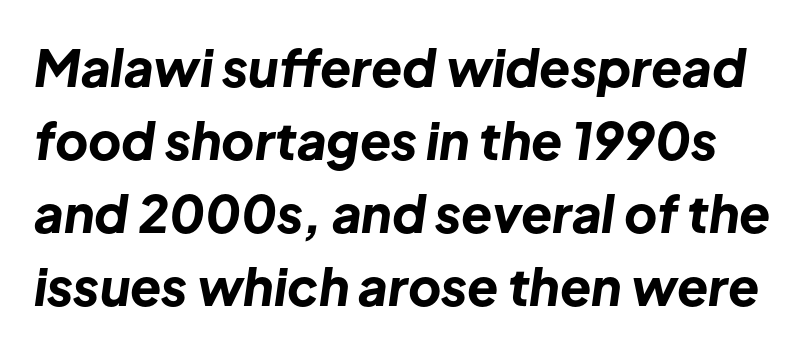
Q: Is the text bold? A: Yes.
Q: Is the text italic (slanted)? A: Yes, it leans right by about 8 degrees.
Q: Is the text underlined? A: No.
Q: Is the spacing between letters normal or unusually wide? A: Normal.
Q: Is the spacing between lines tight, normal or loose? A: Normal.
Q: Width (condensed, normal, or wide)? A: Normal.
Q: Stroke contrast? A: Low.
Q: x-height? A: Medium.
Q: Monospaced? A: No.
